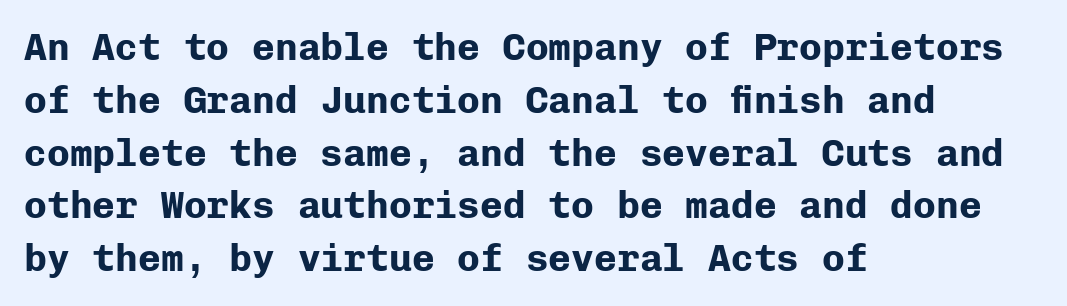
Q: Is the text bold? A: Yes.
Q: Is the text italic (slanted)? A: No, it is upright.
Q: Is the typeface a serif or a sans-serif typeface? A: Sans-serif.
Q: Is the text underlined? A: No.
Q: How is the paragraph aligned? A: Left-aligned.
Q: Is the spacing between letters normal or unusually wide? A: Normal.
Q: Is the spacing between lines tight, normal or loose? A: Normal.
Q: Width (condensed, normal, or wide)? A: Normal.
Q: Stroke contrast? A: Low.
Q: x-height? A: Medium.
Q: Monospaced? A: Yes.
